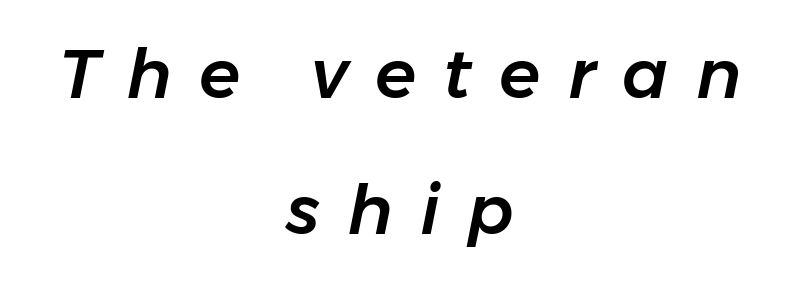
{"italic": "yes", "lean": "right", "slant_degrees": 11, "width": "normal", "stroke_contrast": "low", "x_height": "medium", "monospaced": "no", "underline": "no", "align": "center", "line_spacing": "loose", "line_spacing_ratio": 2.0, "letter_spacing": "wide", "letter_spacing_em": 0.4, "glyph_px": 68}
